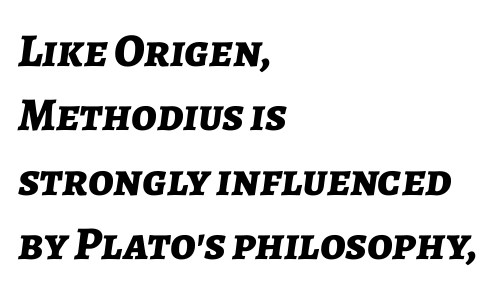
{"italic": "yes", "lean": "right", "slant_degrees": 7, "bold": "yes", "weight": "bold", "width": "normal", "stroke_contrast": "low", "x_height": "medium", "monospaced": "no", "underline": "no", "align": "left", "line_spacing": "normal", "line_spacing_ratio": 1.37, "letter_spacing": "normal", "letter_spacing_em": 0.0, "glyph_px": 47}
